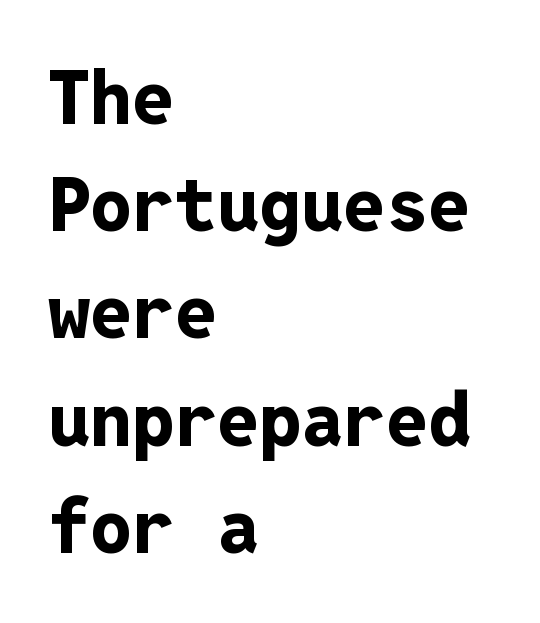
Q: Is the text bold? A: Yes.
Q: Is the text italic (slanted)? A: No, it is upright.
Q: Is the typeface a serif or a sans-serif typeface? A: Sans-serif.
Q: Is the text underlined? A: No.
Q: How is the paragraph aligned? A: Left-aligned.
Q: Is the spacing between letters normal or unusually wide? A: Normal.
Q: Is the spacing between lines tight, normal or loose? A: Normal.
Q: Width (condensed, normal, or wide)? A: Normal.
Q: Stroke contrast? A: Low.
Q: x-height? A: Medium.
Q: Monospaced? A: Yes.
